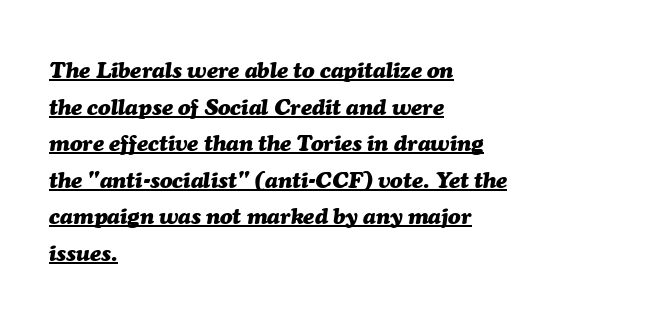
Quick note: underline on. Here the glyphs are tracked normally, forming tight word shapes. Students, observe: this is what conventionally led text looks like. The font is running at its bold setting. Notice how the stems are inclined rather than vertical — that's the hallmark of italics. Caption: multi-line text, flush left, ragged right.
